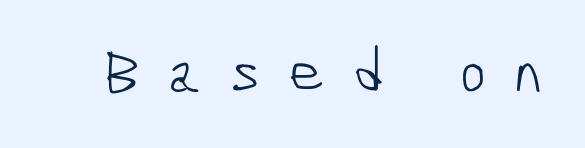
Q: Is the text bold? A: No.
Q: Is the typeface a serif or a sans-serif typeface? A: Sans-serif.
Q: Is the text underlined? A: No.
Q: Is the spacing between letters normal or unusually wide? A: Unusually wide.
Q: Width (condensed, normal, or wide)? A: Condensed.
Q: Stroke contrast? A: Low.
Q: x-height? A: Medium.
Q: Monospaced? A: No.
